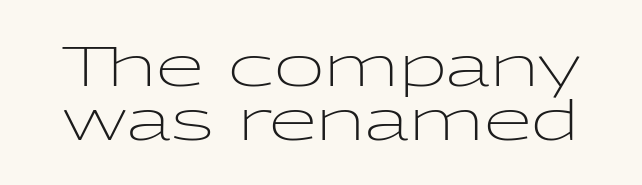
Q: Is the text bold? A: No.
Q: Is the text italic (slanted)? A: No, it is upright.
Q: Is the typeface a serif or a sans-serif typeface? A: Sans-serif.
Q: Is the text underlined? A: No.
Q: Is the spacing between letters normal or unusually wide? A: Normal.
Q: Is the spacing between lines tight, normal or loose? A: Tight.
Q: Width (condensed, normal, or wide)? A: Wide.
Q: Stroke contrast? A: Low.
Q: x-height? A: Medium.
Q: Monospaced? A: No.
